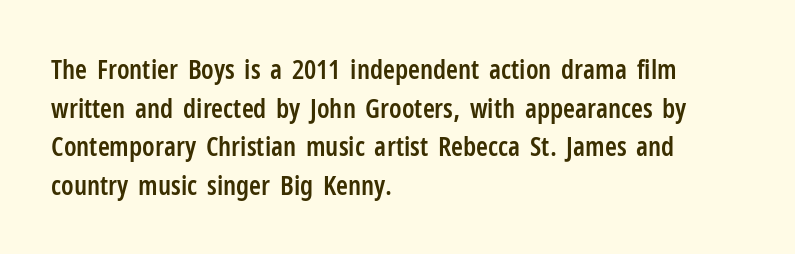
The image shows 27 px text type, upright; set left-aligned, normal line spacing (1.43x), normal letter spacing, not underlined.
